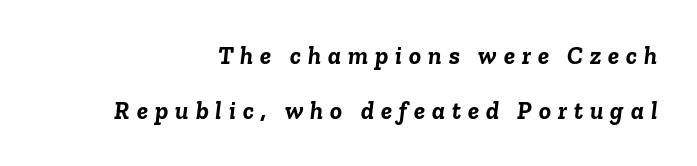
Q: Is the text bold? A: Yes.
Q: Is the text italic (slanted)? A: Yes, it leans right by about 6 degrees.
Q: Is the text underlined? A: No.
Q: How is the paragraph aligned? A: Right-aligned.
Q: Is the spacing between letters normal or unusually wide? A: Unusually wide.
Q: Is the spacing between lines tight, normal or loose? A: Loose.
